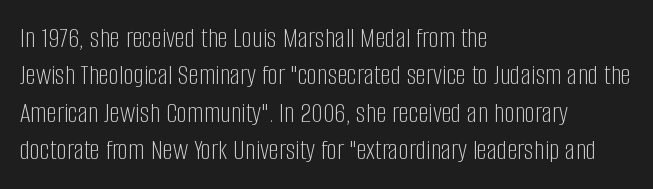
{"serif": "no", "italic": "no", "bold": "no", "weight": "light", "width": "condensed", "stroke_contrast": "low", "x_height": "large", "monospaced": "no", "underline": "no", "align": "left", "line_spacing": "normal", "line_spacing_ratio": 1.29, "letter_spacing": "normal", "letter_spacing_em": 0.0, "glyph_px": 29}
